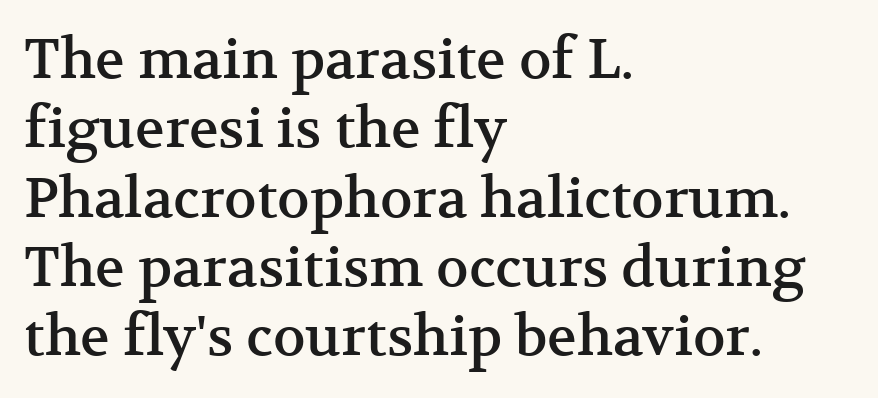
{"serif": "yes", "italic": "no", "width": "normal", "stroke_contrast": "medium", "x_height": "medium", "monospaced": "no", "underline": "no", "align": "left", "line_spacing": "normal", "line_spacing_ratio": 1.26, "letter_spacing": "normal", "letter_spacing_em": 0.0, "glyph_px": 55}
